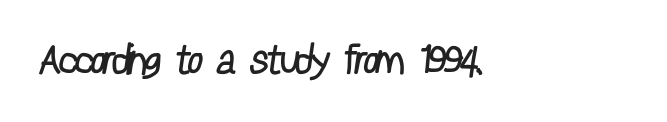
Q: Is the text bold? A: No.
Q: Is the typeface a serif or a sans-serif typeface? A: Sans-serif.
Q: Is the text underlined? A: No.
Q: Is the spacing between letters normal or unusually wide? A: Normal.
Q: Width (condensed, normal, or wide)? A: Condensed.
Q: Stroke contrast? A: Low.
Q: x-height? A: Medium.
Q: Monospaced? A: No.
